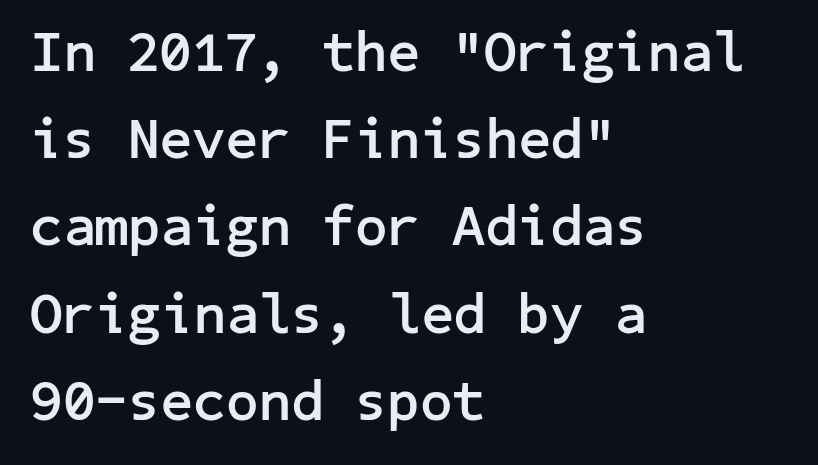
{"serif": "no", "italic": "no", "bold": "yes", "weight": "semibold", "width": "normal", "stroke_contrast": "low", "x_height": "medium", "underline": "no", "align": "left", "line_spacing": "normal", "line_spacing_ratio": 1.53, "letter_spacing": "normal", "letter_spacing_em": 0.0, "glyph_px": 57}
